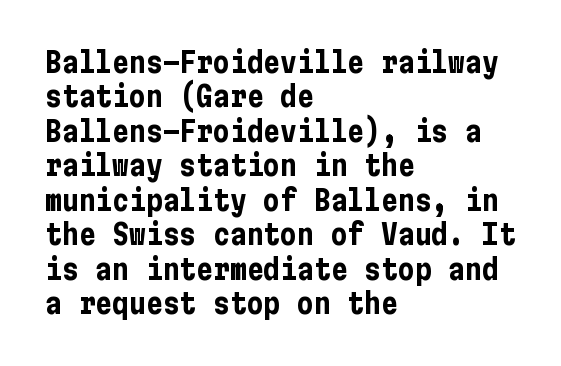
Compared with an ordinary text face, these strokes are far heavier — a full bold. How are the letters spaced? Ordinarily, with no added tracking. All the whitespace from short lines collects on the right. Designer's note — italics off, roman on.
